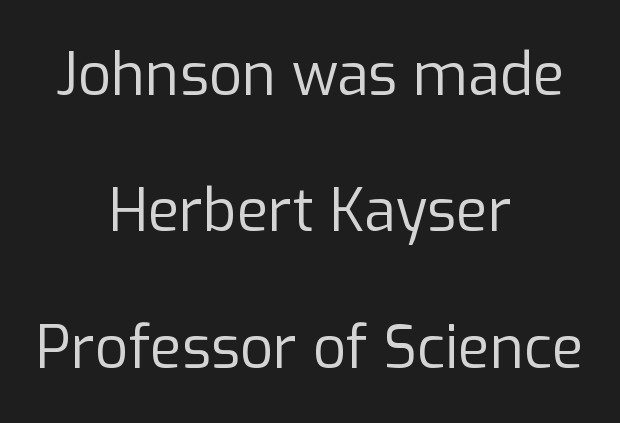
Q: Is the text bold? A: No.
Q: Is the text italic (slanted)? A: No, it is upright.
Q: Is the typeface a serif or a sans-serif typeface? A: Sans-serif.
Q: Is the text underlined? A: No.
Q: How is the paragraph aligned? A: Centered.
Q: Is the spacing between letters normal or unusually wide? A: Normal.
Q: Is the spacing between lines tight, normal or loose? A: Loose.
Q: Width (condensed, normal, or wide)? A: Normal.
Q: Stroke contrast? A: Low.
Q: x-height? A: Medium.
Q: Monospaced? A: No.
